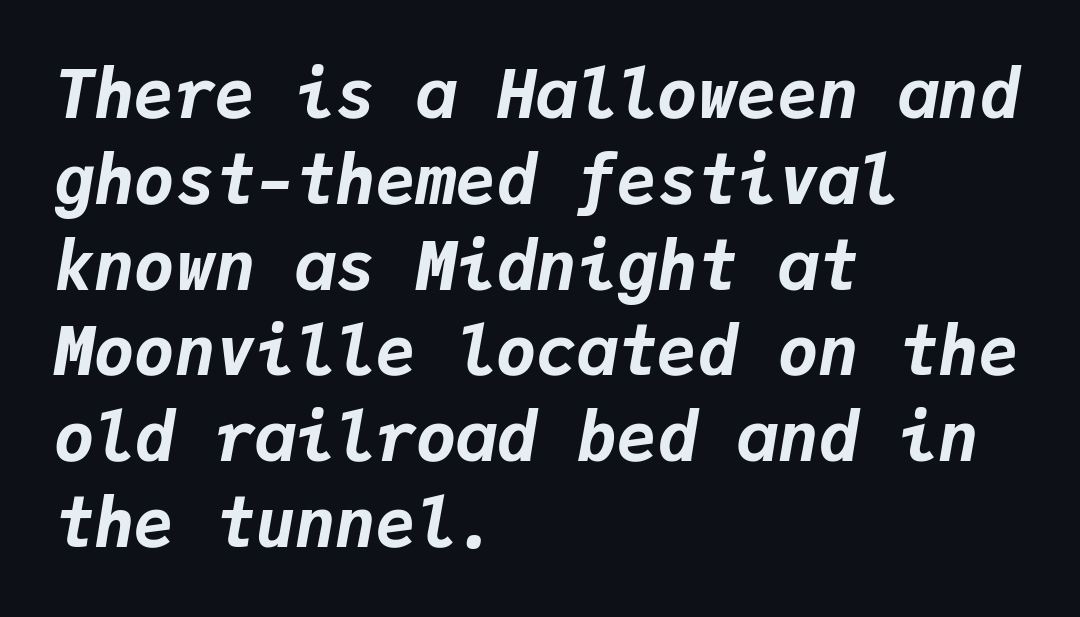
The image shows 67 px bold type, italic (leaning right), monospaced; set left-aligned, normal line spacing (1.28x), normal letter spacing, not underlined; low stroke contrast and a medium x-height.
